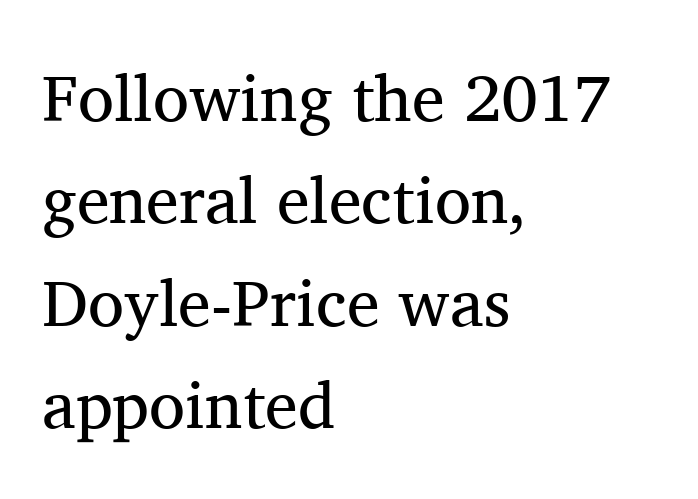
Spacing between characters is what you'd get straight out of the box. Note the varied advance widths — an 'i' is clearly narrower than an 'm'. This sample is left-justified, so line endings fall wherever the words run out. Stroke thickness stays within the range of a standard reading face or lighter. Italic? Not at all — the glyphs are vertical. I'd call this a serif setting — the letters wear small feet.
